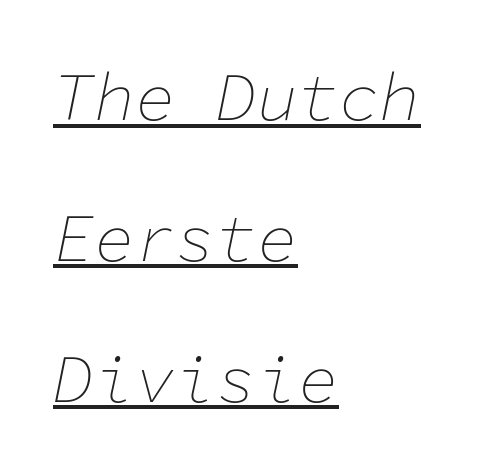
Q: Is the text bold? A: No.
Q: Is the text italic (slanted)? A: Yes, it leans right by about 11 degrees.
Q: Is the text underlined? A: Yes.
Q: How is the paragraph aligned? A: Left-aligned.
Q: Is the spacing between letters normal or unusually wide? A: Normal.
Q: Is the spacing between lines tight, normal or loose? A: Loose.
Q: Width (condensed, normal, or wide)? A: Normal.
Q: Stroke contrast? A: Low.
Q: x-height? A: Medium.
Q: Monospaced? A: Yes.
